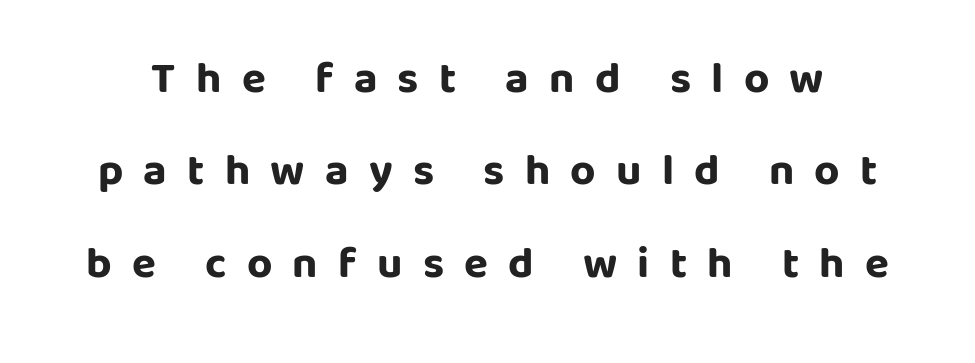
{"serif": "no", "italic": "no", "bold": "yes", "weight": "bold", "width": "normal", "stroke_contrast": "low", "x_height": "large", "monospaced": "no", "underline": "no", "line_spacing": "loose", "line_spacing_ratio": 2.1, "letter_spacing": "wide", "letter_spacing_em": 0.46, "glyph_px": 44}
